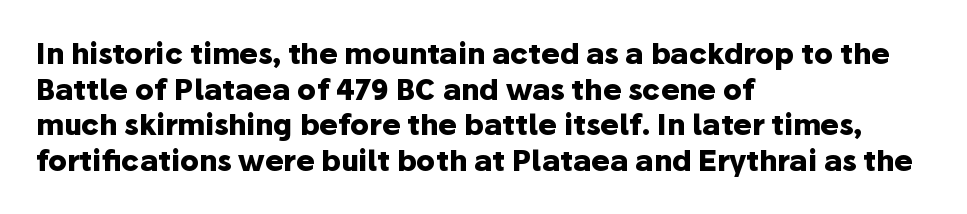
Q: Is the text bold? A: Yes.
Q: Is the text italic (slanted)? A: No, it is upright.
Q: Is the typeface a serif or a sans-serif typeface? A: Sans-serif.
Q: Is the text underlined? A: No.
Q: How is the paragraph aligned? A: Left-aligned.
Q: Is the spacing between letters normal or unusually wide? A: Normal.
Q: Is the spacing between lines tight, normal or loose? A: Normal.
Q: Width (condensed, normal, or wide)? A: Normal.
Q: Stroke contrast? A: Low.
Q: x-height? A: Medium.
Q: Monospaced? A: No.
